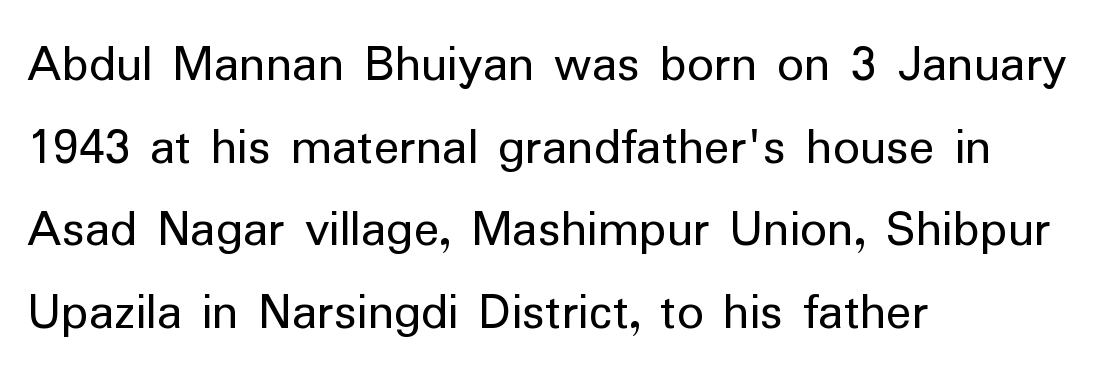
Quick note: underline off. The rendering uses natural spacing where letterforms have individual widths. Line beginnings align vertically; line endings do not. Font category for this specimen: sans-serif. Compared with typical body copy, the letter spacing here is the same.
